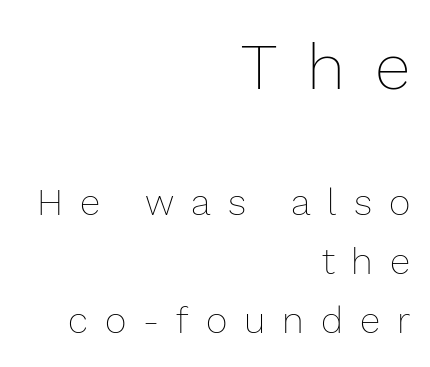
Think of a printed novel: that variable character pitch is what you see here. The letters look calm and open, with moderate or lighter stems. Visually, the top section dominates because its glyphs are scaled up. Descender tails drop into unmarked territory. Does extra space separate the letters? Yes, quite a lot of it. The lines are quadded right.
